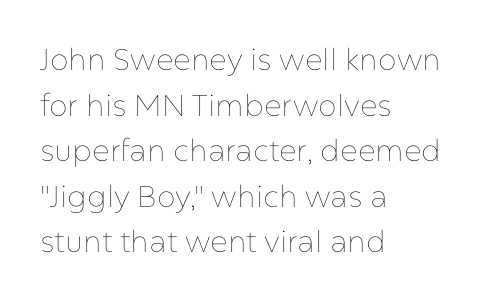
{"italic": "no", "bold": "no", "weight": "thin", "width": "normal", "stroke_contrast": "low", "x_height": "medium", "monospaced": "no", "underline": "no", "align": "left", "line_spacing": "normal", "line_spacing_ratio": 1.52, "letter_spacing": "normal", "letter_spacing_em": 0.0, "glyph_px": 30}
